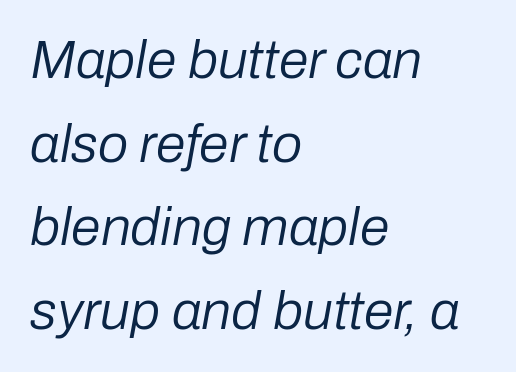
A normal amount of white space separates one row of letters from the next. A typesetter would call this proportional, since set widths differ per character. Compared with a typical body face, this is equally light or lighter still. This is oblique type, the kind used for emphasis or titles.
